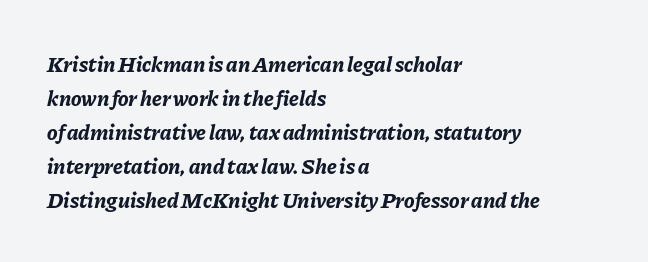
{"italic": "yes", "lean": "right", "slant_degrees": 11, "bold": "yes", "underline": "no", "align": "left", "line_spacing": "normal", "line_spacing_ratio": 1.54, "letter_spacing": "normal", "letter_spacing_em": 0.0, "glyph_px": 22}
